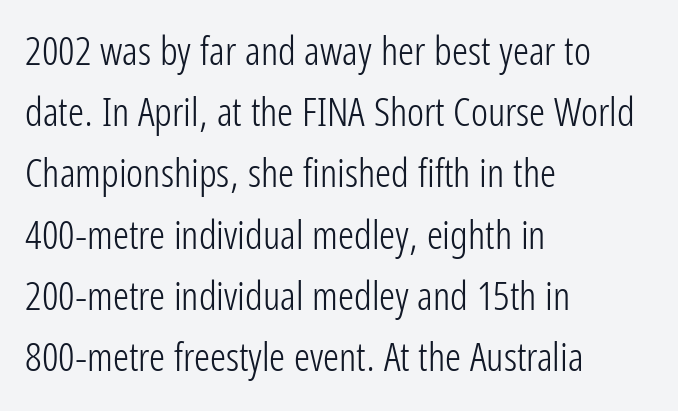
Q: Is the text bold? A: No.
Q: Is the text italic (slanted)? A: No, it is upright.
Q: Is the typeface a serif or a sans-serif typeface? A: Sans-serif.
Q: Is the text underlined? A: No.
Q: How is the paragraph aligned? A: Left-aligned.
Q: Is the spacing between letters normal or unusually wide? A: Normal.
Q: Is the spacing between lines tight, normal or loose? A: Normal.
Q: Width (condensed, normal, or wide)? A: Condensed.
Q: Stroke contrast? A: Low.
Q: x-height? A: Medium.
Q: Monospaced? A: No.
